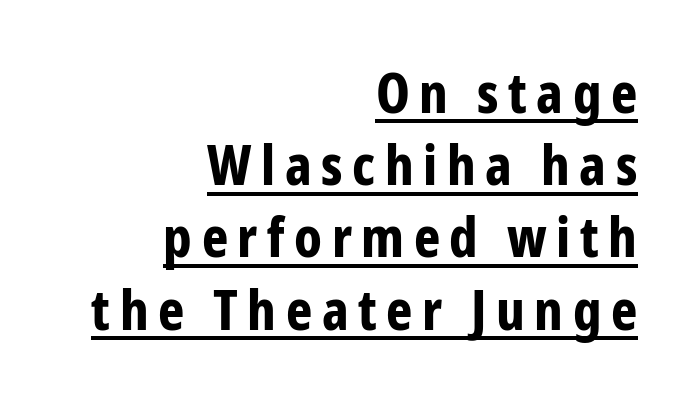
Q: Is the text bold? A: Yes.
Q: Is the text italic (slanted)? A: No, it is upright.
Q: Is the typeface a serif or a sans-serif typeface? A: Sans-serif.
Q: Is the text underlined? A: Yes.
Q: How is the paragraph aligned? A: Right-aligned.
Q: Is the spacing between lines tight, normal or loose? A: Normal.
Q: Width (condensed, normal, or wide)? A: Condensed.
Q: Stroke contrast? A: Low.
Q: x-height? A: Medium.
Q: Monospaced? A: No.
